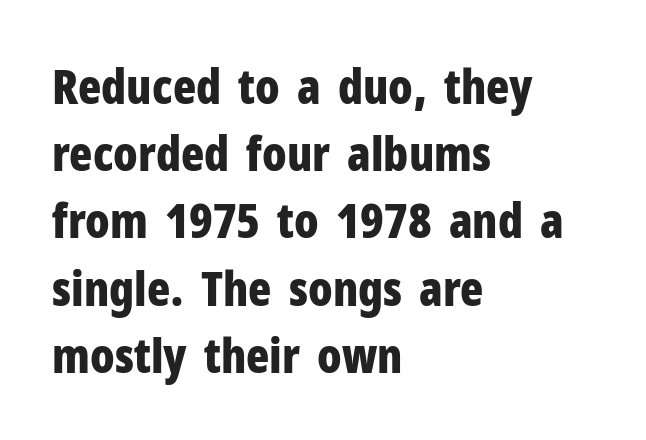
{"serif": "no", "italic": "no", "bold": "yes", "weight": "bold", "width": "condensed", "stroke_contrast": "low", "x_height": "medium", "monospaced": "no", "underline": "no", "align": "left", "line_spacing": "normal", "line_spacing_ratio": 1.4, "letter_spacing": "normal", "letter_spacing_em": 0.0, "glyph_px": 48}
